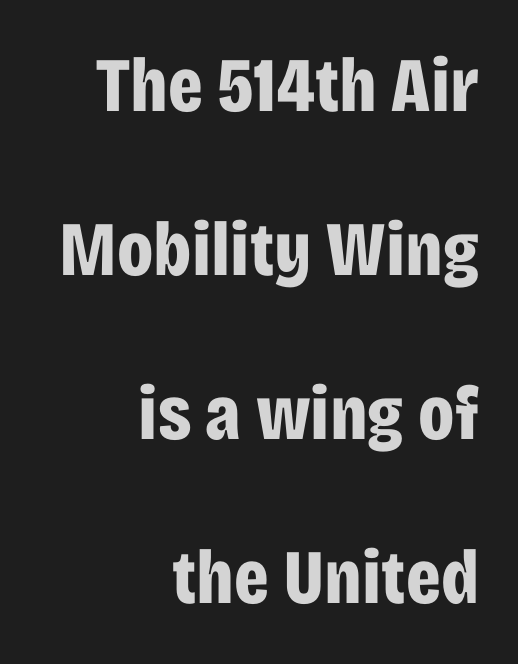
A bare baseline throughout the passage. These lines keep a tight, regular rhythm from letter to letter. The text was rendered using a sans face with plain stroke endings. A dark, heavy texture on the line: the type is bold.
